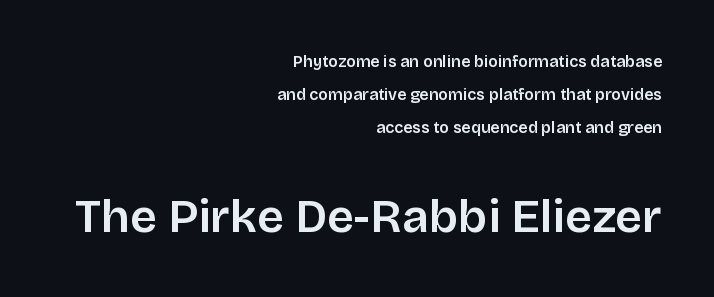
The image shows 47 px semibold sans-serif type, upright; set right-aligned, loose line spacing (2.05x), normal letter spacing, not underlined; the second (bottom) block is 2.94x larger; low stroke contrast and a large x-height.
